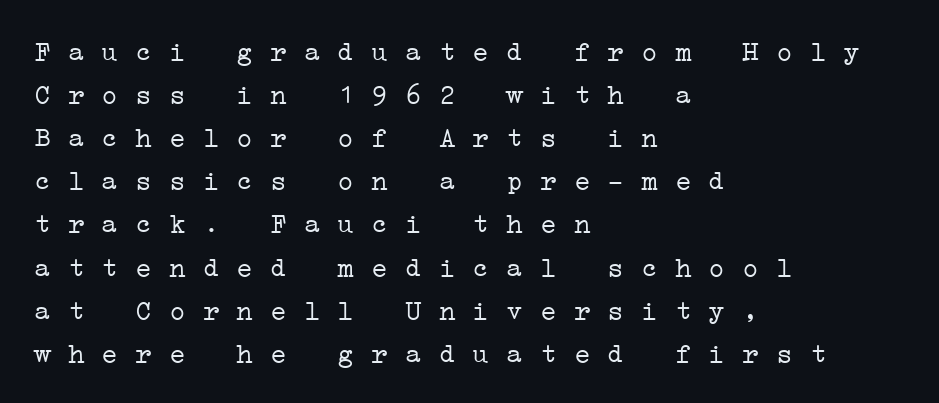
Q: Is the text bold? A: No.
Q: Is the typeface a serif or a sans-serif typeface? A: Serif.
Q: Is the text underlined? A: No.
Q: How is the paragraph aligned? A: Left-aligned.
Q: Is the spacing between letters normal or unusually wide? A: Normal.
Q: Is the spacing between lines tight, normal or loose? A: Normal.
Q: Width (condensed, normal, or wide)? A: Wide.
Q: Stroke contrast? A: Low.
Q: x-height? A: Medium.
Q: Monospaced? A: Yes.
